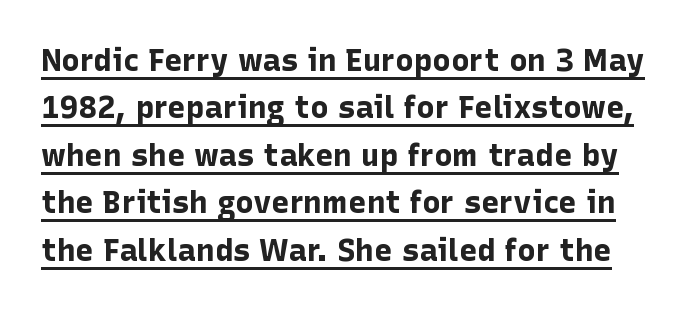
The image shows 31 px bold sans-serif type, upright; set normal line spacing (1.53x), normal letter spacing, underlined; low stroke contrast and a medium x-height.
